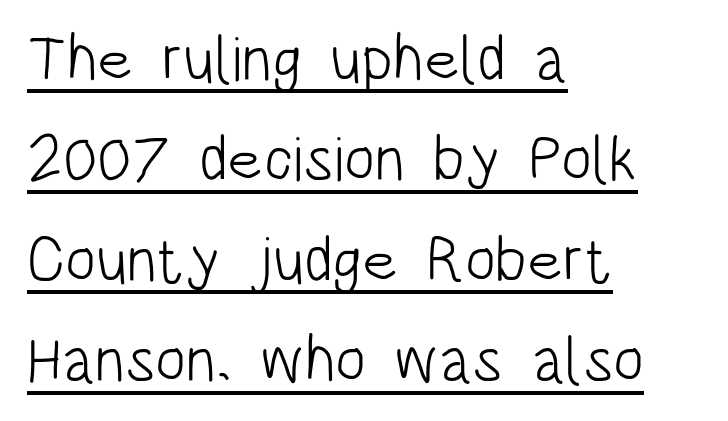
Q: Is the text bold? A: No.
Q: Is the text italic (slanted)? A: No, it is upright.
Q: Is the typeface a serif or a sans-serif typeface? A: Sans-serif.
Q: Is the text underlined? A: Yes.
Q: How is the paragraph aligned? A: Left-aligned.
Q: Is the spacing between letters normal or unusually wide? A: Normal.
Q: Is the spacing between lines tight, normal or loose? A: Normal.
Q: Width (condensed, normal, or wide)? A: Condensed.
Q: Stroke contrast? A: Low.
Q: x-height? A: Large.
Q: Monospaced? A: No.
